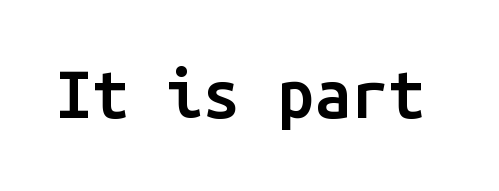
The face used here is a sans, in the tradition of grotesques and geometrics. A roman cut, with each character standing at attention. You could count columns in this text — the font is strictly monospaced. Nobody touched the tracking dial on this one.
